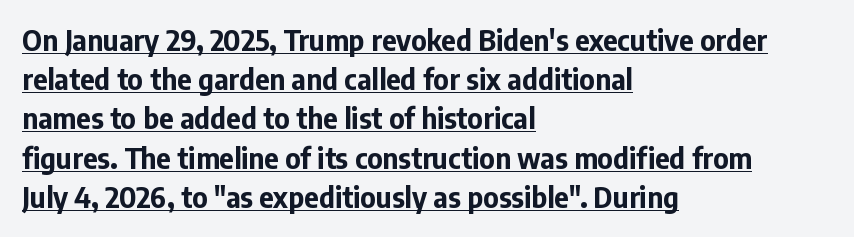
It's the straight-up-and-down kind of type. One-word summary of the alignment: left. Words appear dense and cohesive because spacing is normal. The rendering uses a moderate line-height, typical for paragraphs. A rule runs beneath these lines of type. No feet cap the strokes, marking this as sans-serif type.
